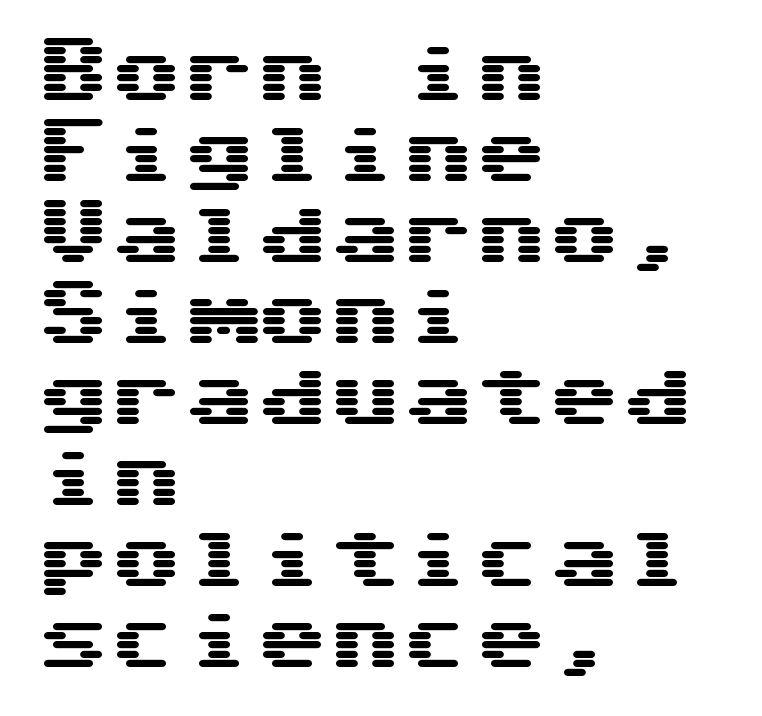
Q: Is the text italic (slanted)? A: No, it is upright.
Q: Is the typeface a serif or a sans-serif typeface? A: Sans-serif.
Q: Is the text underlined? A: No.
Q: How is the paragraph aligned? A: Left-aligned.
Q: Is the spacing between letters normal or unusually wide? A: Normal.
Q: Is the spacing between lines tight, normal or loose? A: Tight.
Q: Width (condensed, normal, or wide)? A: Wide.
Q: Stroke contrast? A: Medium.
Q: x-height? A: Medium.
